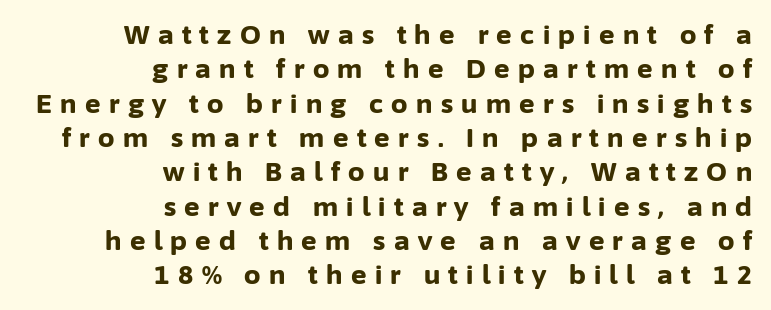
{"italic": "no", "bold": "yes", "underline": "no", "align": "right", "line_spacing": "normal", "line_spacing_ratio": 1.32, "letter_spacing": "wide", "letter_spacing_em": 0.32, "glyph_px": 26}
